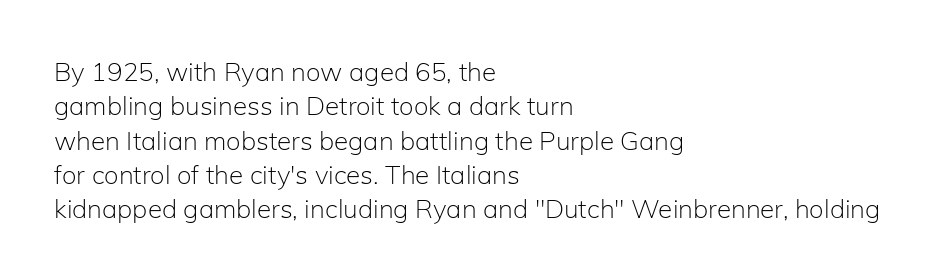
{"italic": "no", "bold": "no", "underline": "no", "align": "left", "line_spacing": "normal", "line_spacing_ratio": 1.32, "letter_spacing": "normal", "letter_spacing_em": 0.0, "glyph_px": 26}
